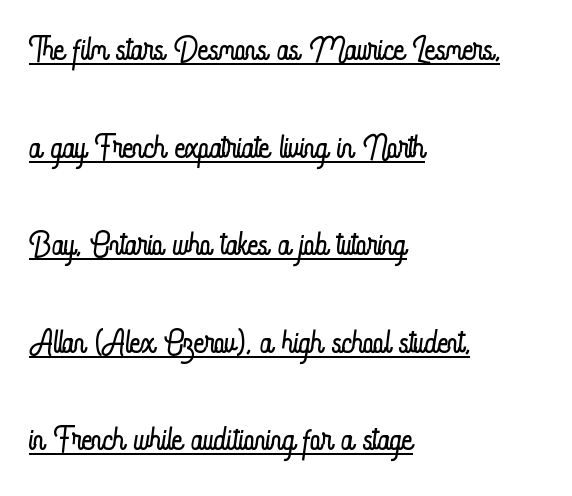
Tracking value appears to be zero — textbook default spacing. Character widths vary here, with narrow letters taking less room than wide ones. Underlining? Definitely there.
